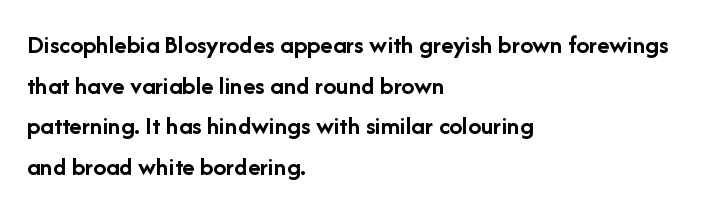
Q: Is the text bold? A: Yes.
Q: Is the text italic (slanted)? A: No, it is upright.
Q: Is the text underlined? A: No.
Q: How is the paragraph aligned? A: Left-aligned.
Q: Is the spacing between letters normal or unusually wide? A: Normal.
Q: Is the spacing between lines tight, normal or loose? A: Normal.
